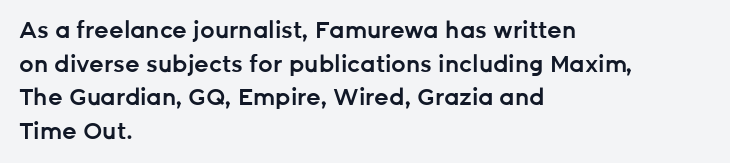
Q: Is the text bold? A: Semi-bold.
Q: Is the text italic (slanted)? A: No, it is upright.
Q: Is the text underlined? A: No.
Q: How is the paragraph aligned? A: Left-aligned.
Q: Is the spacing between letters normal or unusually wide? A: Normal.
Q: Is the spacing between lines tight, normal or loose? A: Normal.
